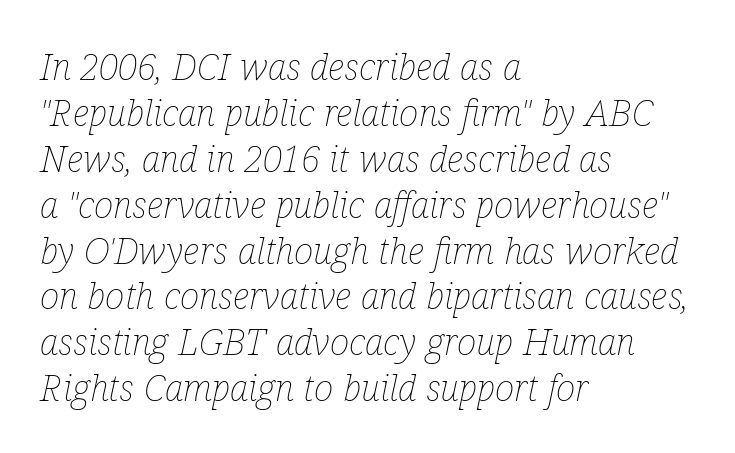
The image shows 37 px thin, condensed type, italic (leaning right); set left-aligned, line spacing 1.24x, normal letter spacing, not underlined; low stroke contrast and a medium x-height.
